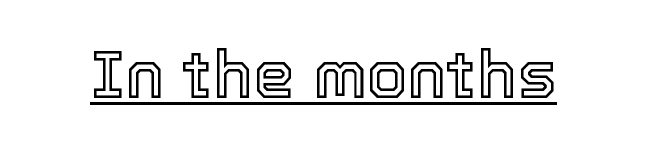
Characters remain perfectly vertical along every line. Underlined type. The rendering uses natural spacing where letterforms have individual widths. Glyph-to-glyph distance matches everyday printed text.
